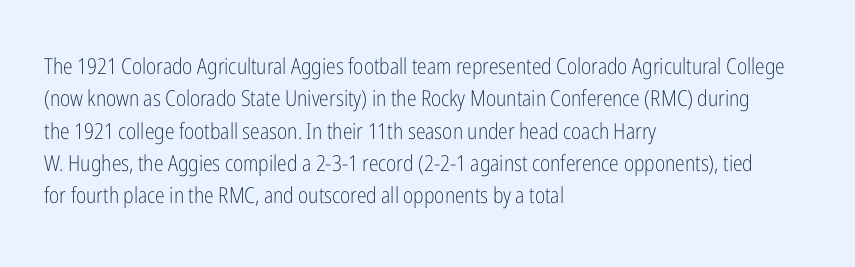
The image shows 22 px text type, upright; set left-aligned, normal line spacing (1.47x), normal letter spacing, not underlined.
